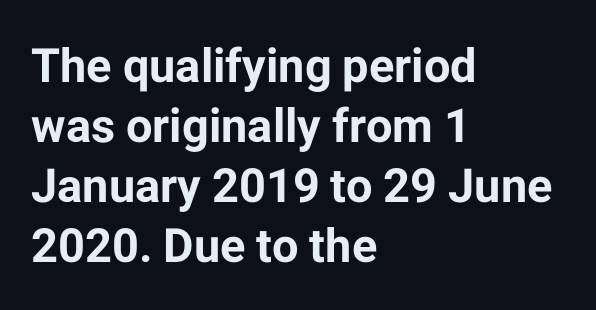
The lines sit at an ordinary, default distance from one another. Observe the absence of serifs on each vertical stroke in this sample. The face used here is proportionally spaced, like ordinary book or web type. A full-strength bold gives these letters their thick strokes. Horizontal alignment here is leftward, the default for most running prose. Glance below the letters and you will spot only blank space.
